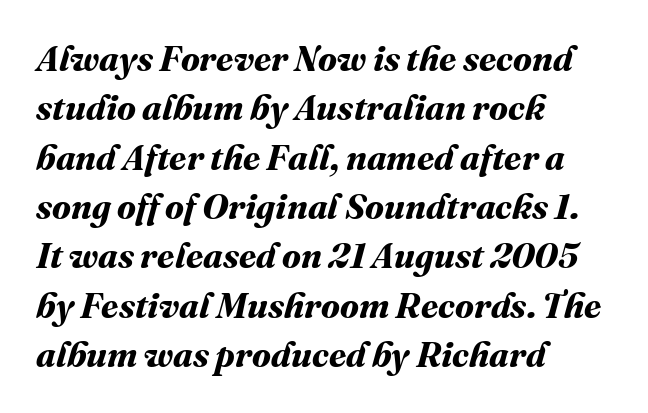
Q: Is the text bold? A: Yes.
Q: Is the text underlined? A: No.
Q: How is the paragraph aligned? A: Left-aligned.
Q: Is the spacing between letters normal or unusually wide? A: Normal.
Q: Is the spacing between lines tight, normal or loose? A: Normal.
Q: Width (condensed, normal, or wide)? A: Normal.
Q: Stroke contrast? A: Medium.
Q: x-height? A: Medium.
Q: Monospaced? A: No.
